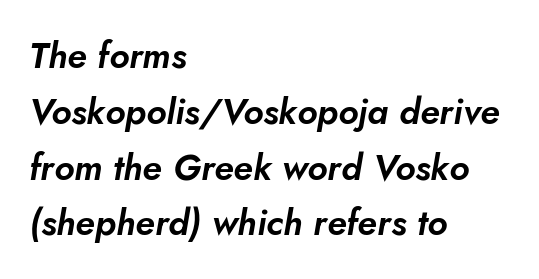
The image shows 36 px text type, italic (leaning right); set left-aligned, normal line spacing (1.55x), normal letter spacing, not underlined; low stroke contrast and a small x-height.
